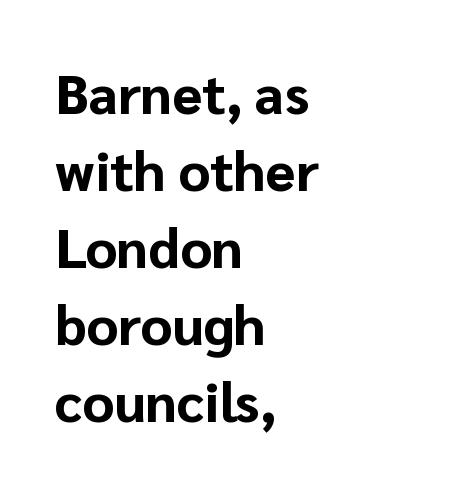
Q: Is the text bold? A: Yes.
Q: Is the text italic (slanted)? A: No, it is upright.
Q: Is the typeface a serif or a sans-serif typeface? A: Sans-serif.
Q: Is the text underlined? A: No.
Q: How is the paragraph aligned? A: Left-aligned.
Q: Is the spacing between letters normal or unusually wide? A: Normal.
Q: Is the spacing between lines tight, normal or loose? A: Normal.
Q: Width (condensed, normal, or wide)? A: Normal.
Q: Stroke contrast? A: Low.
Q: x-height? A: Medium.
Q: Monospaced? A: No.
